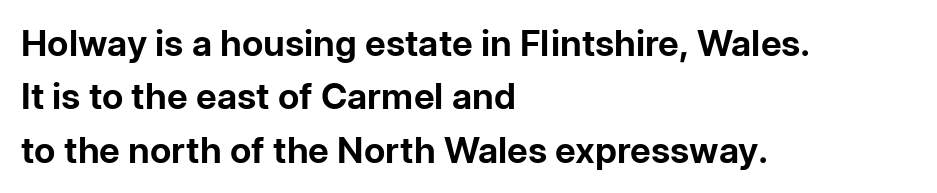
{"serif": "no", "italic": "no", "bold": "yes", "weight": "bold", "width": "normal", "stroke_contrast": "low", "x_height": "medium", "monospaced": "no", "underline": "no", "align": "left", "line_spacing": "normal", "line_spacing_ratio": 1.48, "letter_spacing": "normal", "letter_spacing_em": 0.0, "glyph_px": 36}
